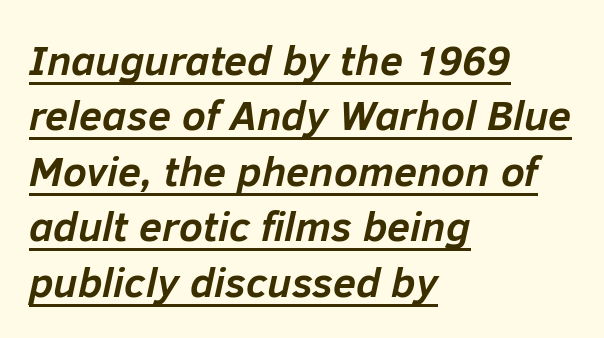
Q: Is the text bold? A: Yes.
Q: Is the text italic (slanted)? A: Yes, it leans right by about 12 degrees.
Q: Is the text underlined? A: Yes.
Q: How is the paragraph aligned? A: Left-aligned.
Q: Is the spacing between letters normal or unusually wide? A: Normal.
Q: Is the spacing between lines tight, normal or loose? A: Normal.
Q: Width (condensed, normal, or wide)? A: Normal.
Q: Stroke contrast? A: Low.
Q: x-height? A: Medium.
Q: Monospaced? A: No.
